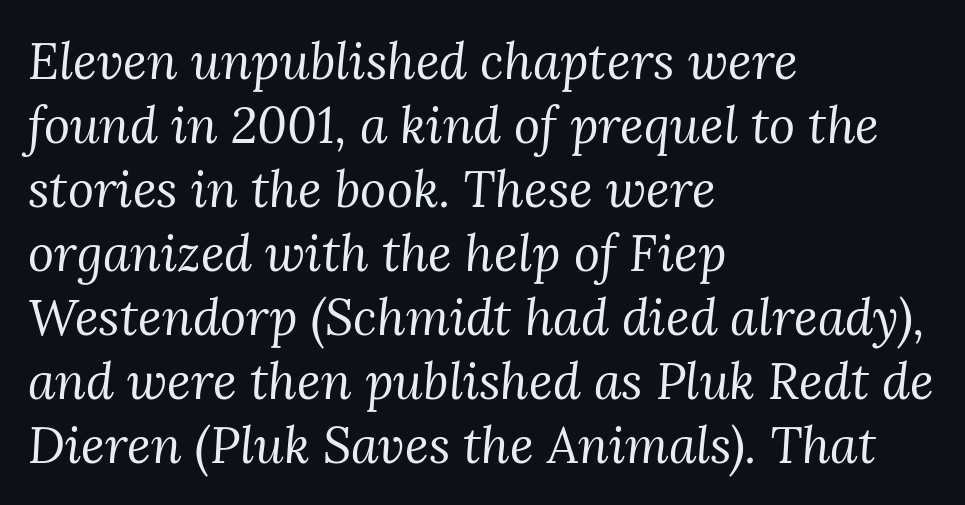
Q: Is the text bold? A: No.
Q: Is the text italic (slanted)? A: Yes, it leans right by about 3 degrees.
Q: Is the typeface a serif or a sans-serif typeface? A: Serif.
Q: Is the text underlined? A: No.
Q: How is the paragraph aligned? A: Left-aligned.
Q: Is the spacing between letters normal or unusually wide? A: Normal.
Q: Is the spacing between lines tight, normal or loose? A: Normal.
Q: Width (condensed, normal, or wide)? A: Normal.
Q: Stroke contrast? A: Medium.
Q: x-height? A: Medium.
Q: Monospaced? A: No.
